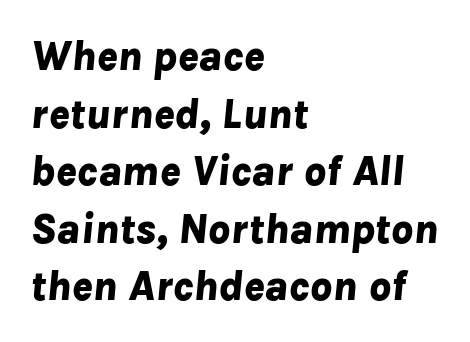
Q: Is the text bold? A: Yes.
Q: Is the text italic (slanted)? A: Yes, it leans right by about 8 degrees.
Q: Is the text underlined? A: No.
Q: How is the paragraph aligned? A: Left-aligned.
Q: Is the spacing between letters normal or unusually wide? A: Normal.
Q: Is the spacing between lines tight, normal or loose? A: Normal.
Q: Width (condensed, normal, or wide)? A: Normal.
Q: Stroke contrast? A: Low.
Q: x-height? A: Medium.
Q: Monospaced? A: No.
